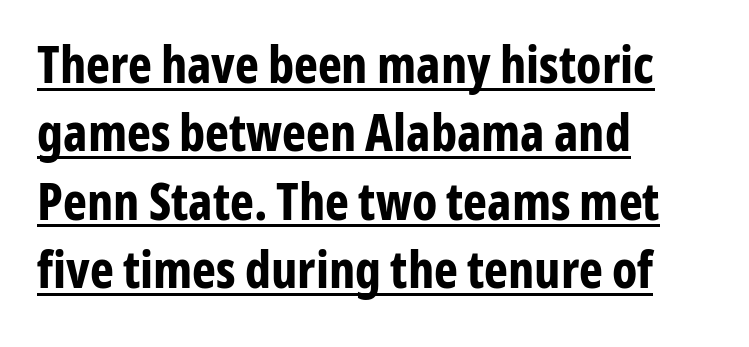
Somebody hit Ctrl+U on this one — the words are underlined. Is the type bold? Yes — the strokes are clearly thick and heavy. In terms of letterform style, serifs are entirely absent. Posture: vertical.
